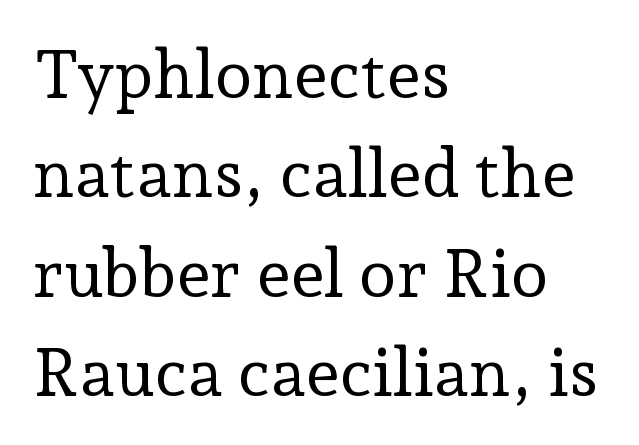
The image shows 68 px regular-weight serif type, upright; set left-aligned, normal line spacing (1.46x), normal letter spacing, not underlined; low stroke contrast and a medium x-height.
